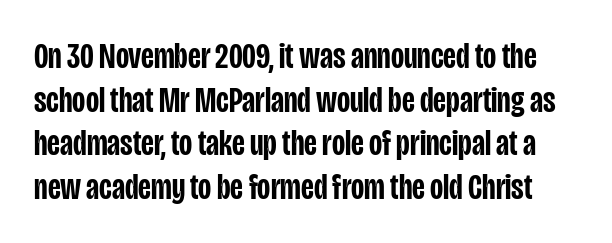
Q: Is the text bold? A: Semi-bold.
Q: Is the text italic (slanted)? A: No, it is upright.
Q: Is the typeface a serif or a sans-serif typeface? A: Sans-serif.
Q: Is the text underlined? A: No.
Q: Is the spacing between letters normal or unusually wide? A: Normal.
Q: Width (condensed, normal, or wide)? A: Condensed.
Q: Stroke contrast? A: Low.
Q: x-height? A: Large.
Q: Monospaced? A: No.
